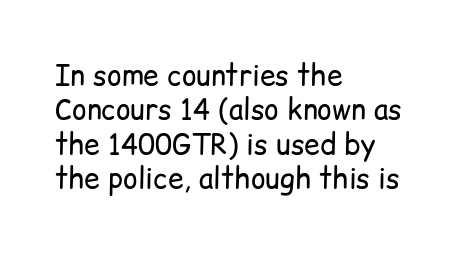
The line texture is even and compact thanks to regular tracking. Is the type heavy? It reads as light-to-regular instead. The typography opts for an upright posture over an oblique one. The foot of each line stays bare and open. The lines are quadded left. Think of a printed novel: that variable character pitch is what you see here.
